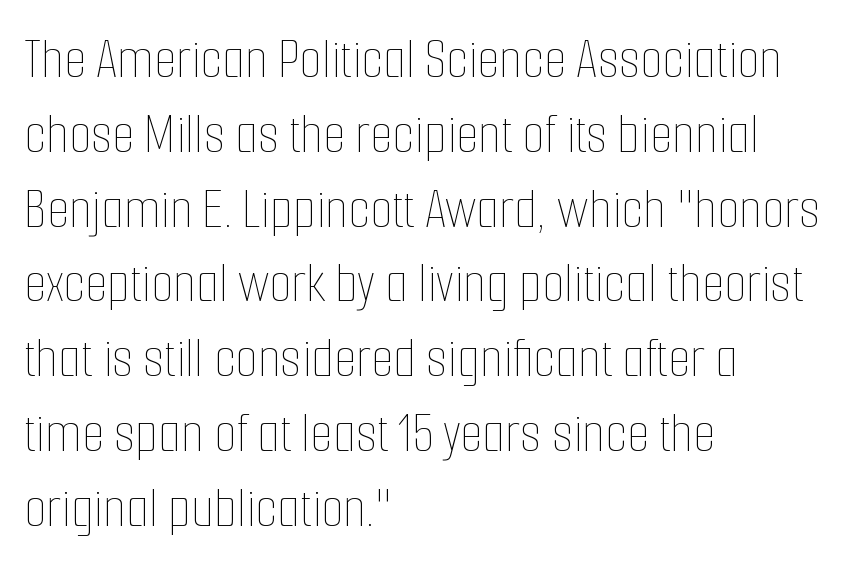
The image shows 58 px thin, condensed type, upright; set left-aligned, normal line spacing (1.29x), normal letter spacing, not underlined; low stroke contrast and a medium x-height.
